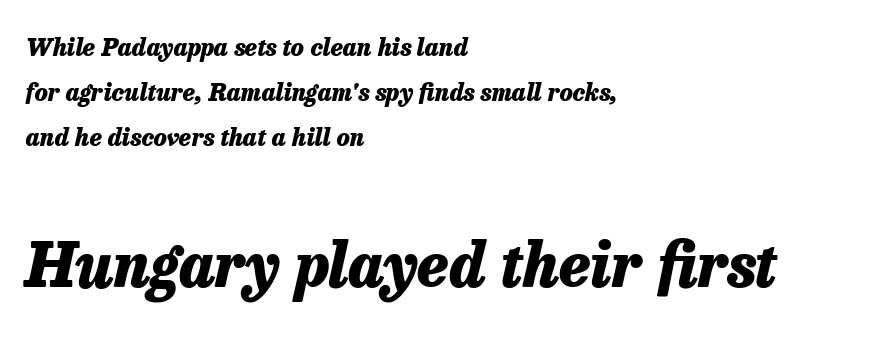
{"italic": "yes", "lean": "right", "slant_degrees": 13, "bold": "yes", "weight": "heavy", "width": "normal", "stroke_contrast": "low", "x_height": "medium", "monospaced": "no", "underline": "no", "align": "left", "line_spacing_ratio": 1.88, "letter_spacing": "normal", "letter_spacing_em": 0.0, "larger_block": "second", "size_ratio": 2.54, "glyph_px": 61}
